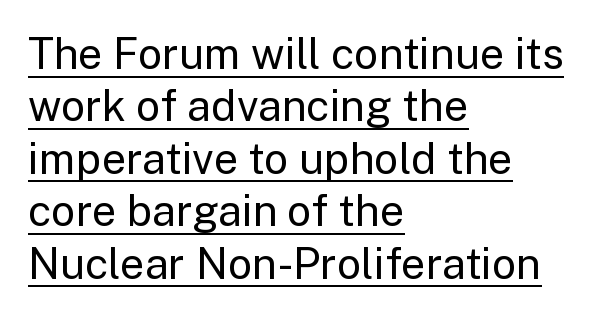
{"serif": "no", "italic": "no", "bold": "no", "weight": "regular", "width": "normal", "stroke_contrast": "low", "x_height": "medium", "monospaced": "no", "underline": "yes", "align": "left", "line_spacing_ratio": 1.22, "letter_spacing": "normal", "letter_spacing_em": 0.0, "glyph_px": 43}
